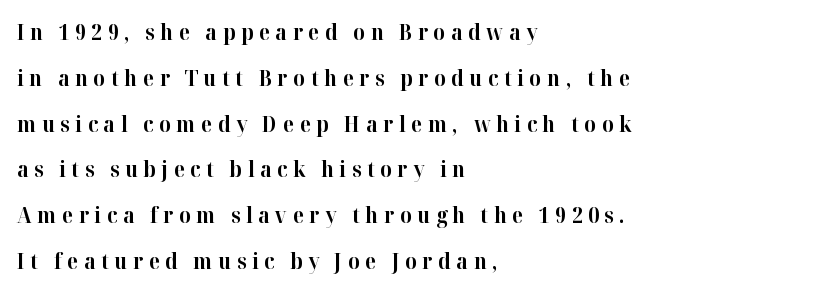
Q: Is the text bold? A: Yes.
Q: Is the text italic (slanted)? A: No, it is upright.
Q: Is the text underlined? A: No.
Q: How is the paragraph aligned? A: Left-aligned.
Q: Is the spacing between letters normal or unusually wide? A: Unusually wide.
Q: Is the spacing between lines tight, normal or loose? A: Loose.
